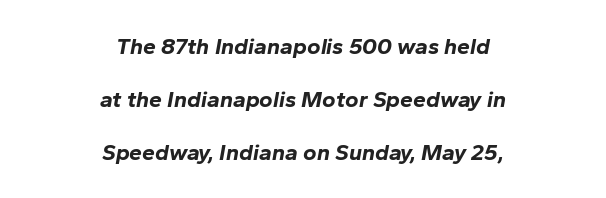
The image shows 23 px bold type, italic (leaning right); set centered, loose line spacing (2.3x), normal letter spacing, not underlined.
